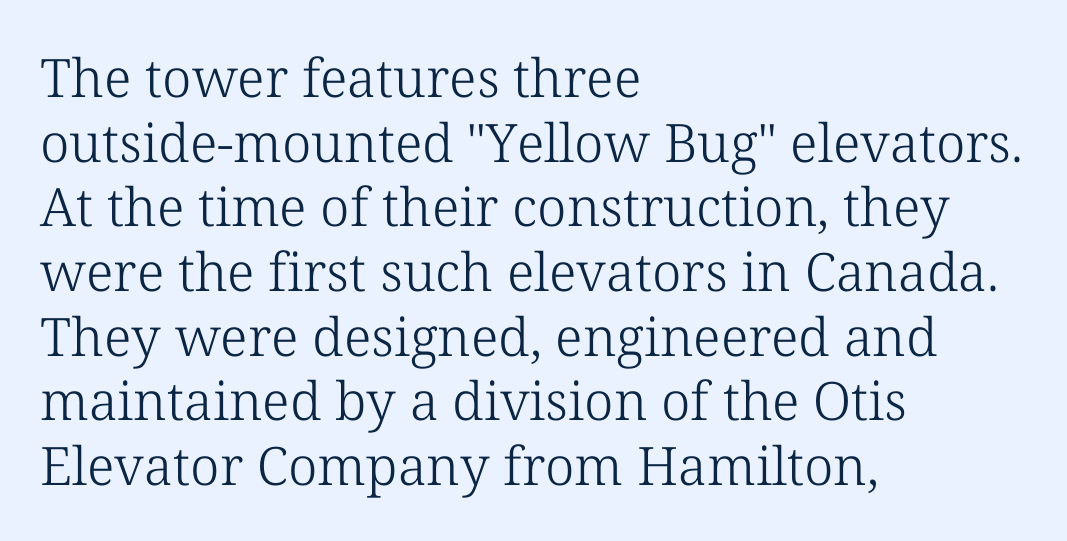
Q: Is the text bold? A: No.
Q: Is the text italic (slanted)? A: No, it is upright.
Q: Is the typeface a serif or a sans-serif typeface? A: Serif.
Q: Is the text underlined? A: No.
Q: How is the paragraph aligned? A: Left-aligned.
Q: Is the spacing between letters normal or unusually wide? A: Normal.
Q: Width (condensed, normal, or wide)? A: Normal.
Q: Stroke contrast? A: Low.
Q: x-height? A: Medium.
Q: Monospaced? A: No.
